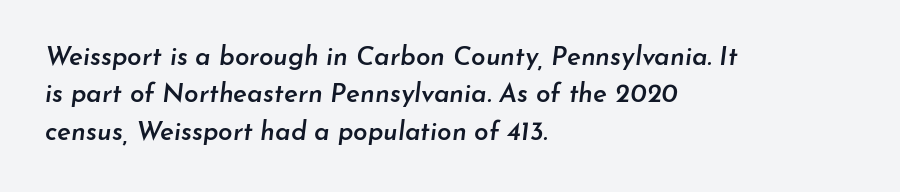
Q: Is the text bold? A: Semi-bold.
Q: Is the text italic (slanted)? A: Yes, it leans right by about 7 degrees.
Q: Is the text underlined? A: No.
Q: How is the paragraph aligned? A: Left-aligned.
Q: Is the spacing between letters normal or unusually wide? A: Normal.
Q: Is the spacing between lines tight, normal or loose? A: Normal.
